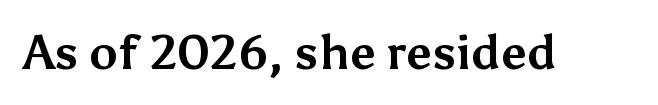
{"serif": "no", "italic": "no", "bold": "yes", "weight": "bold", "width": "normal", "stroke_contrast": "medium", "x_height": "medium", "monospaced": "no", "underline": "no", "letter_spacing": "normal", "letter_spacing_em": 0.0, "glyph_px": 48}
